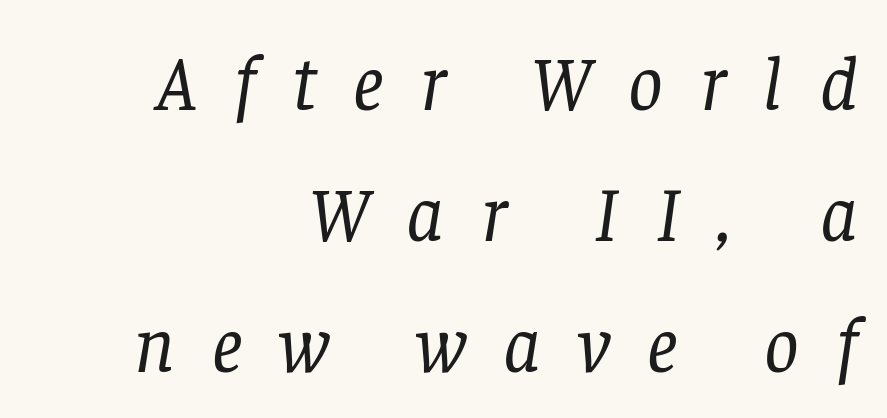
{"serif": "yes", "italic": "yes", "lean": "right", "slant_degrees": 8, "bold": "no", "weight": "regular", "width": "normal", "stroke_contrast": "low", "x_height": "large", "monospaced": "no", "underline": "no", "align": "right", "line_spacing": "normal", "line_spacing_ratio": 1.7, "letter_spacing": "wide", "letter_spacing_em": 0.48, "glyph_px": 77}
